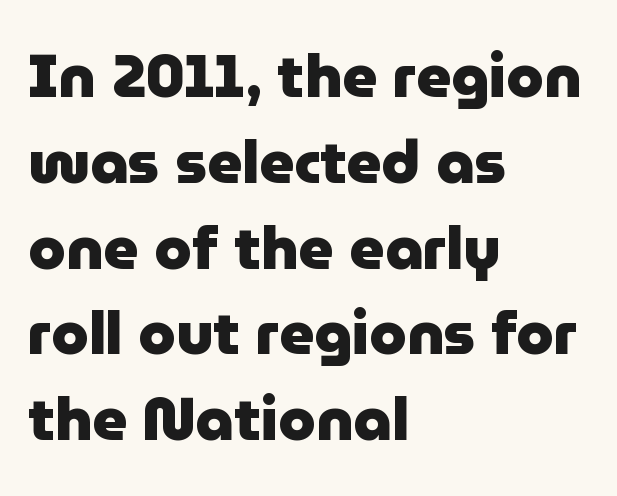
Unmarked baselines from the first word to the last. This sample uses an upright cut, with every glyph sitting square on the baseline. Left-aligned paragraph, ragged on the right. Check where the strokes stop: nothing finishes them off — pure sans.
